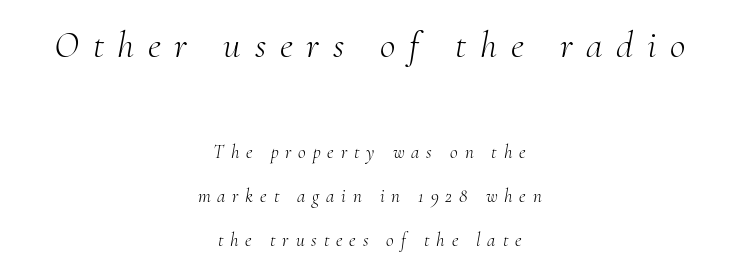
Q: Is the text bold? A: No.
Q: Is the text italic (slanted)? A: Yes, it leans right by about 10 degrees.
Q: Is the typeface a serif or a sans-serif typeface? A: Serif.
Q: Is the text underlined? A: No.
Q: How is the paragraph aligned? A: Centered.
Q: Is the spacing between letters normal or unusually wide? A: Unusually wide.
Q: Is the spacing between lines tight, normal or loose? A: Loose.
Q: Which block of text is set in a larger size, the first (top) or the second (bottom)? A: The first (top) one.
Q: Width (condensed, normal, or wide)? A: Normal.
Q: Stroke contrast? A: Medium.
Q: x-height? A: Small.
Q: Monospaced? A: No.
